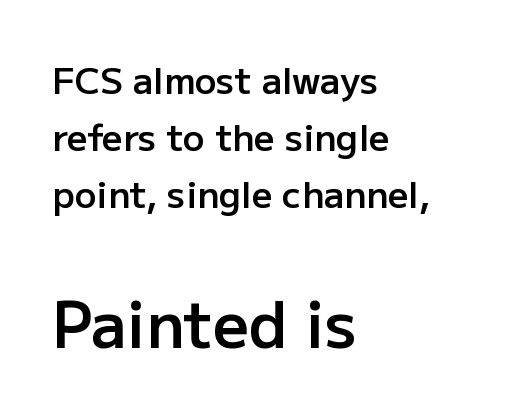
Q: Is the text bold? A: Semi-bold.
Q: Is the text italic (slanted)? A: No, it is upright.
Q: Is the typeface a serif or a sans-serif typeface? A: Sans-serif.
Q: Is the text underlined? A: No.
Q: How is the paragraph aligned? A: Left-aligned.
Q: Is the spacing between letters normal or unusually wide? A: Normal.
Q: Is the spacing between lines tight, normal or loose? A: Normal.
Q: Which block of text is set in a larger size, the first (top) or the second (bottom)? A: The second (bottom) one.
Q: Width (condensed, normal, or wide)? A: Normal.
Q: Stroke contrast? A: Low.
Q: x-height? A: Medium.
Q: Monospaced? A: No.
